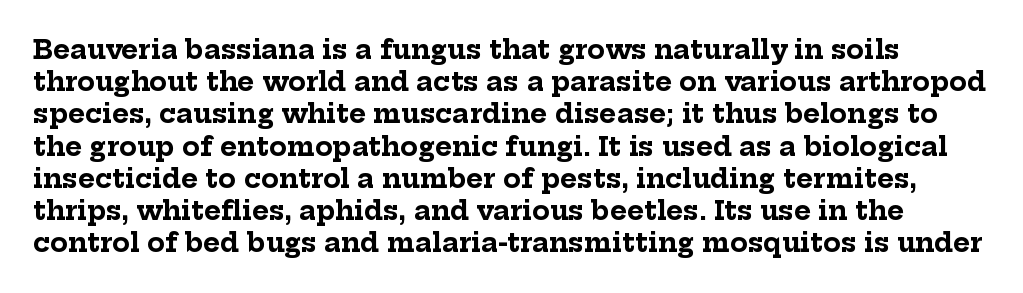
{"italic": "no", "bold": "yes", "underline": "no", "line_spacing_ratio": 1.24, "letter_spacing": "normal", "letter_spacing_em": 0.0, "glyph_px": 26}
